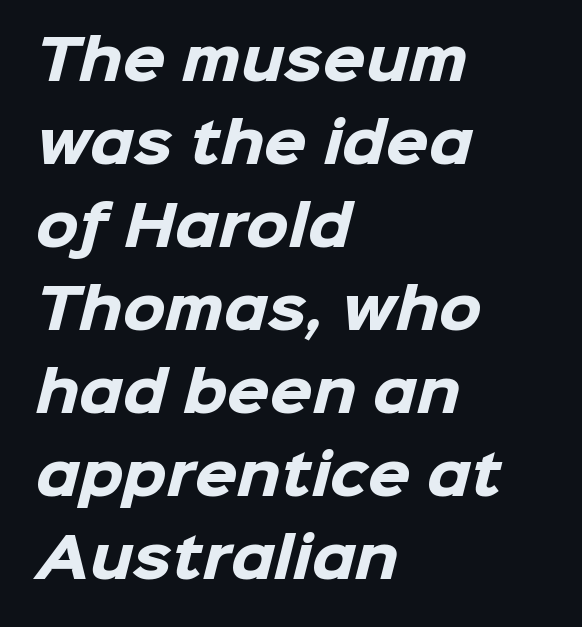
The image shows 55 px heavy sans-serif type; set left-aligned, normal line spacing (1.51x), normal letter spacing, not underlined; low stroke contrast and a medium x-height.
